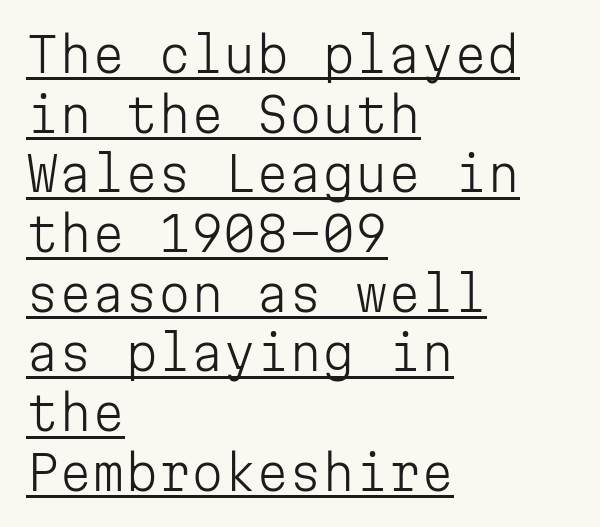
{"serif": "no", "italic": "no", "bold": "no", "weight": "light", "width": "normal", "stroke_contrast": "low", "x_height": "medium", "monospaced": "yes", "underline": "yes", "align": "left", "line_spacing": "normal", "line_spacing_ratio": 1.27, "letter_spacing": "normal", "letter_spacing_em": 0.0, "glyph_px": 47}
